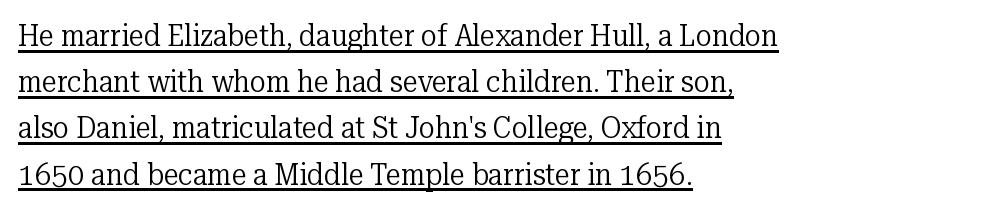
The image shows 30 px regular-weight serif type, upright; set left-aligned, normal line spacing (1.54x), normal letter spacing, underlined; low stroke contrast and a medium x-height.
